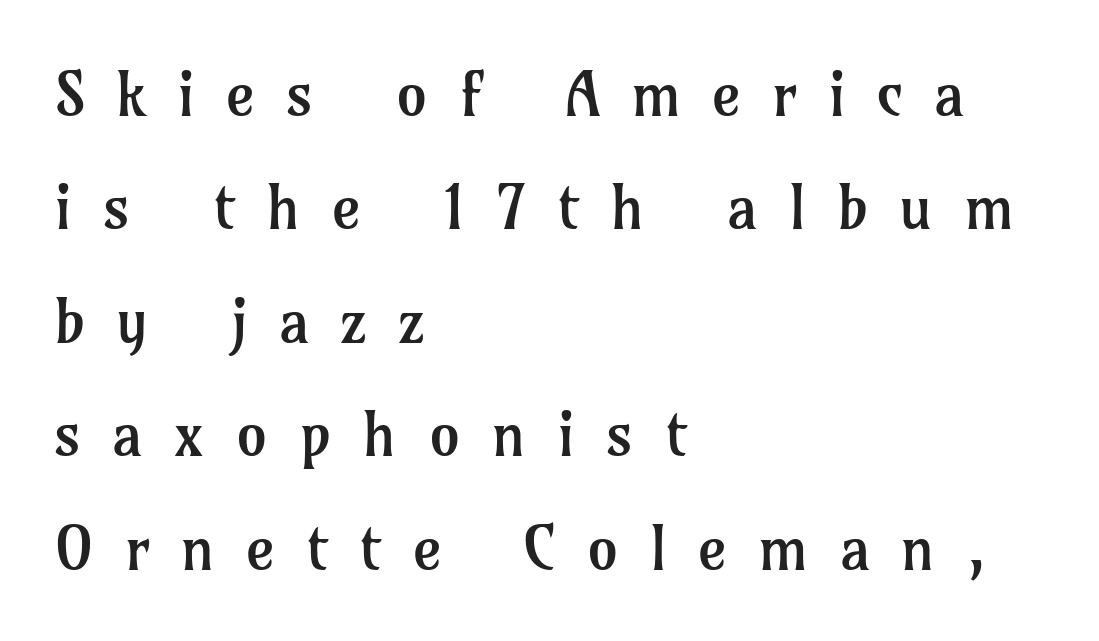
The image shows 62 px regular-weight serif type, upright; set left-aligned, line spacing 1.83x, unusually wide letter spacing (+0.5 em), not underlined; low stroke contrast and a medium x-height.
